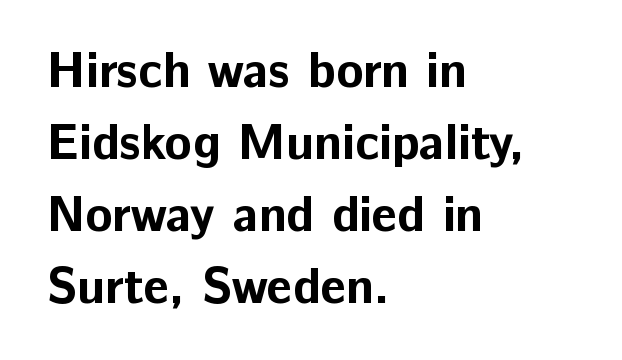
Q: Is the text bold? A: Yes.
Q: Is the text italic (slanted)? A: No, it is upright.
Q: Is the typeface a serif or a sans-serif typeface? A: Sans-serif.
Q: Is the text underlined? A: No.
Q: How is the paragraph aligned? A: Left-aligned.
Q: Is the spacing between letters normal or unusually wide? A: Normal.
Q: Is the spacing between lines tight, normal or loose? A: Normal.
Q: Width (condensed, normal, or wide)? A: Normal.
Q: Stroke contrast? A: Low.
Q: x-height? A: Medium.
Q: Monospaced? A: No.
